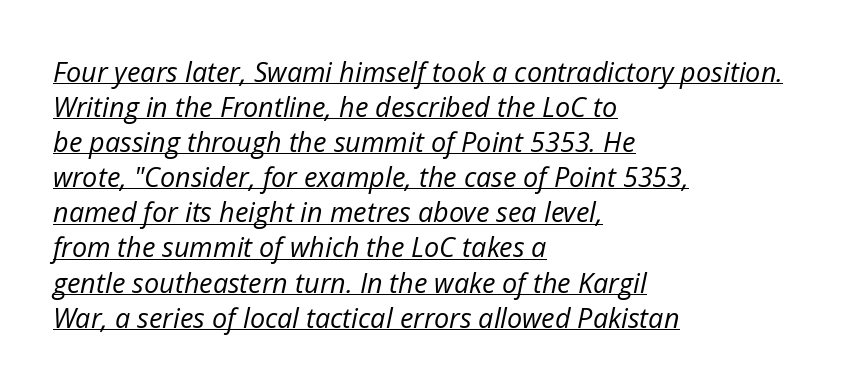
The image shows 27 px text type, italic (leaning right); set left-aligned, normal line spacing (1.3x), normal letter spacing, underlined.
